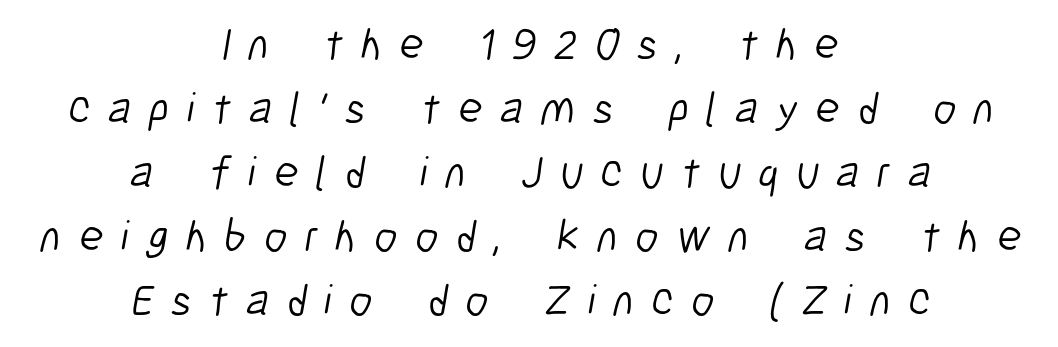
{"serif": "no", "bold": "no", "weight": "light", "width": "condensed", "stroke_contrast": "low", "x_height": "medium", "monospaced": "no", "underline": "no", "align": "center", "line_spacing": "normal", "line_spacing_ratio": 1.42, "letter_spacing": "wide", "letter_spacing_em": 0.39, "glyph_px": 45}
